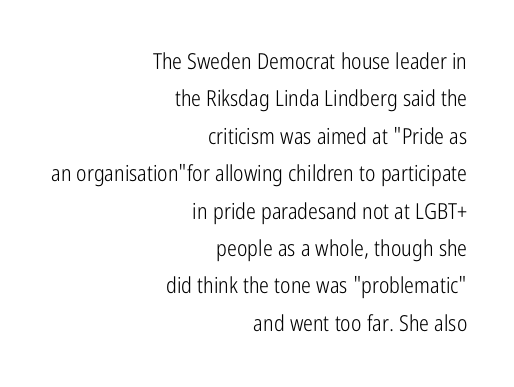
{"italic": "no", "bold": "no", "underline": "no", "align": "right", "line_spacing": "normal", "line_spacing_ratio": 1.7, "letter_spacing": "normal", "letter_spacing_em": 0.0, "glyph_px": 22}
